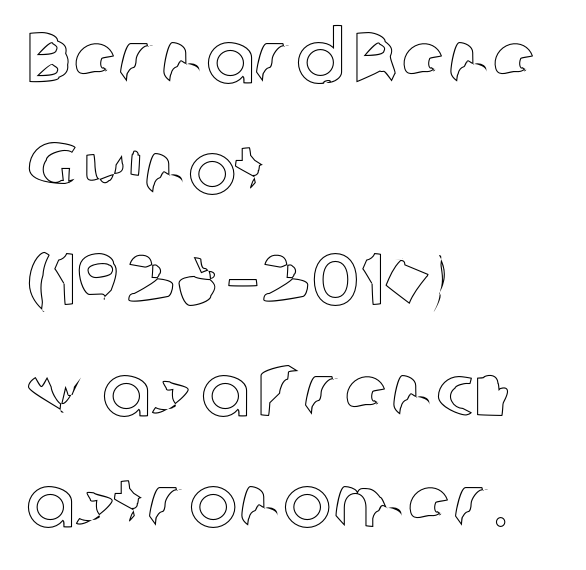
The image shows 73 px text type, upright; set left-aligned, normal line spacing (1.52x), normal letter spacing, not underlined; a medium x-height.
